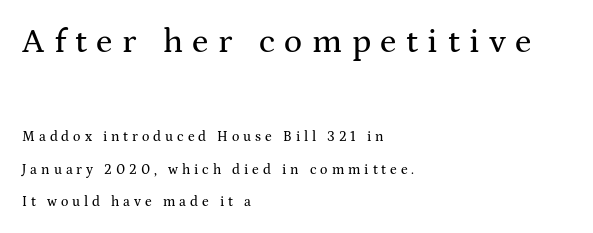
{"serif": "yes", "italic": "no", "width": "wide", "stroke_contrast": "medium", "x_height": "medium", "monospaced": "no", "underline": "no", "align": "left", "line_spacing": "loose", "line_spacing_ratio": 2.32, "letter_spacing": "wide", "letter_spacing_em": 0.28, "larger_block": "first", "size_ratio": 2.43, "glyph_px": 34}
